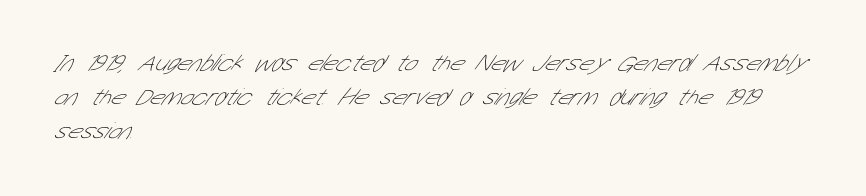
The image shows 24 px text type; set left-aligned, normal line spacing (1.42x), normal letter spacing, not underlined.
